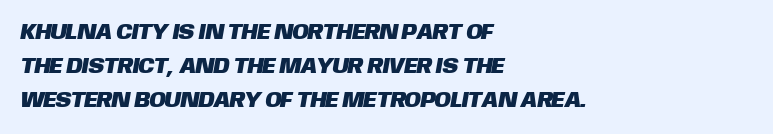
The image shows 22 px text type; set left-aligned, normal line spacing (1.54x), normal letter spacing, not underlined.
